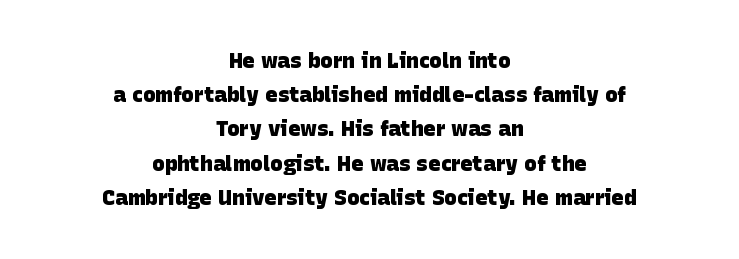
The image shows 21 px bold type; set centered, normal line spacing (1.63x), normal letter spacing, not underlined.
